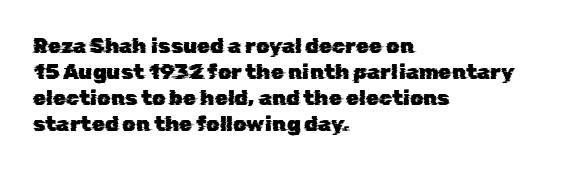
{"underline": "no", "align": "left", "line_spacing_ratio": 1.24, "letter_spacing": "normal", "letter_spacing_em": 0.0, "glyph_px": 21}
